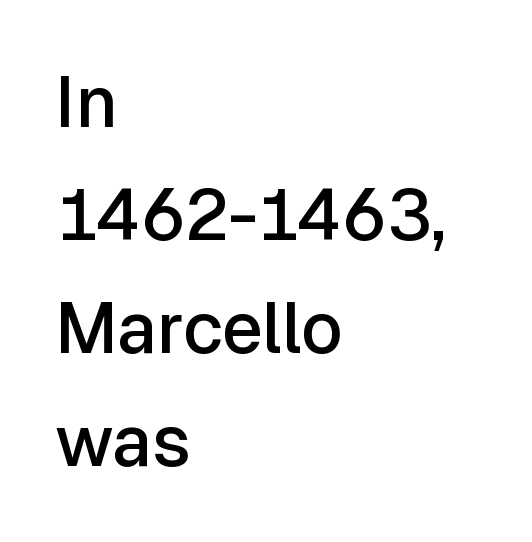
Q: Is the text bold? A: Semi-bold.
Q: Is the text italic (slanted)? A: No, it is upright.
Q: Is the typeface a serif or a sans-serif typeface? A: Sans-serif.
Q: Is the text underlined? A: No.
Q: How is the paragraph aligned? A: Left-aligned.
Q: Is the spacing between letters normal or unusually wide? A: Normal.
Q: Is the spacing between lines tight, normal or loose? A: Normal.
Q: Width (condensed, normal, or wide)? A: Normal.
Q: Stroke contrast? A: Low.
Q: x-height? A: Medium.
Q: Monospaced? A: No.
